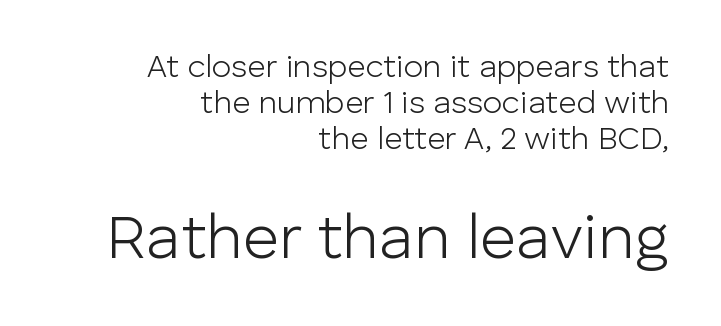
Q: Is the text bold? A: No.
Q: Is the text italic (slanted)? A: No, it is upright.
Q: Is the typeface a serif or a sans-serif typeface? A: Sans-serif.
Q: Is the text underlined? A: No.
Q: How is the paragraph aligned? A: Right-aligned.
Q: Is the spacing between letters normal or unusually wide? A: Normal.
Q: Is the spacing between lines tight, normal or loose? A: Tight.
Q: Which block of text is set in a larger size, the first (top) or the second (bottom)? A: The second (bottom) one.
Q: Width (condensed, normal, or wide)? A: Normal.
Q: Stroke contrast? A: Low.
Q: x-height? A: Medium.
Q: Monospaced? A: No.
